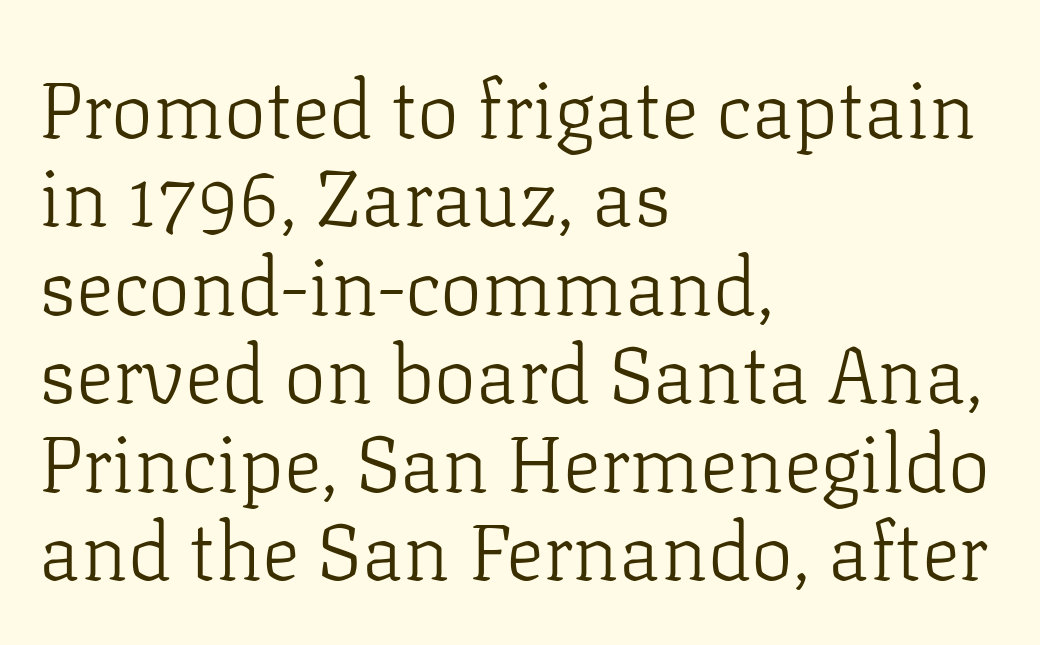
The image shows 79 px light serif type, upright; set left-aligned, tight line spacing (1.12x), normal letter spacing, not underlined; low stroke contrast and a medium x-height.
